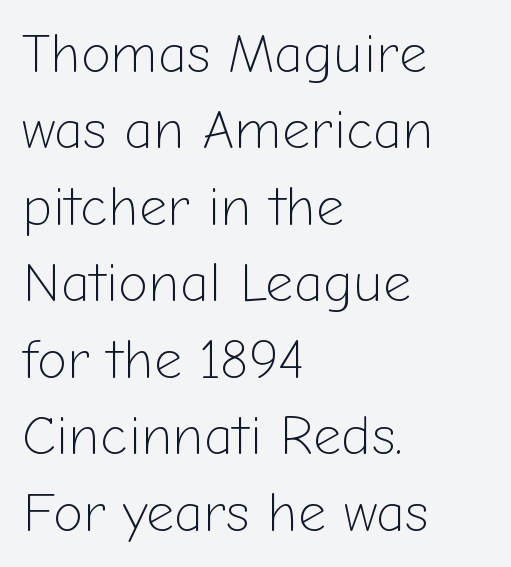
Q: Is the text bold? A: No.
Q: Is the text italic (slanted)? A: No, it is upright.
Q: Is the typeface a serif or a sans-serif typeface? A: Sans-serif.
Q: Is the text underlined? A: No.
Q: How is the paragraph aligned? A: Left-aligned.
Q: Is the spacing between letters normal or unusually wide? A: Normal.
Q: Is the spacing between lines tight, normal or loose? A: Normal.
Q: Width (condensed, normal, or wide)? A: Normal.
Q: Stroke contrast? A: Low.
Q: x-height? A: Medium.
Q: Monospaced? A: No.
